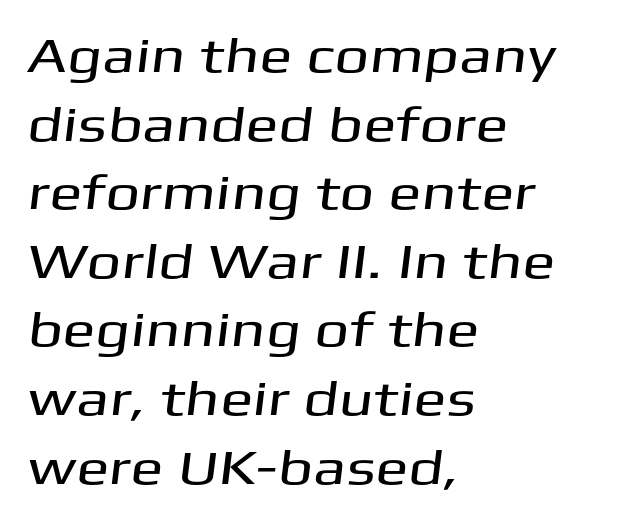
The image shows 49 px wide sans-serif type; set left-aligned, normal line spacing (1.4x), normal letter spacing, not underlined; medium stroke contrast and a medium x-height.
